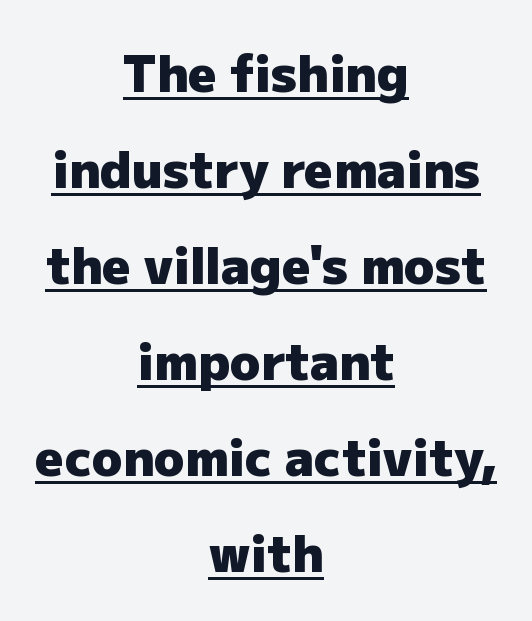
The image shows 50 px heavy sans-serif type, upright; set centered, loose line spacing (1.92x), normal letter spacing, underlined; low stroke contrast and a medium x-height.
